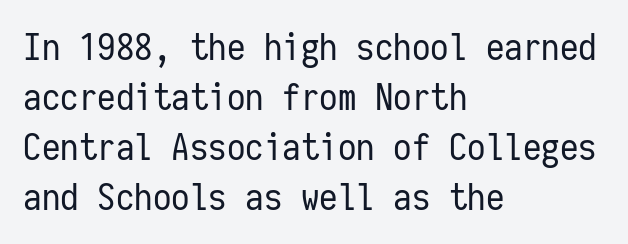
The image shows 37 px regular-weight, condensed sans-serif type, upright, monospaced; set left-aligned, normal line spacing (1.35x), normal letter spacing, not underlined; low stroke contrast and a medium x-height.
